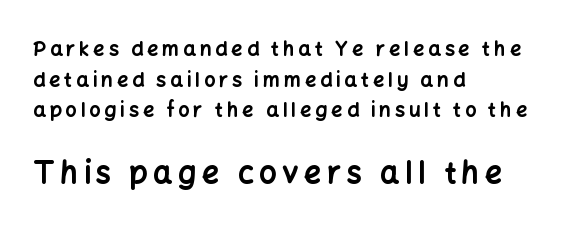
{"serif": "no", "italic": "no", "bold": "yes", "weight": "bold", "width": "normal", "stroke_contrast": "low", "x_height": "medium", "monospaced": "no", "underline": "no", "align": "left", "line_spacing": "normal", "line_spacing_ratio": 1.53, "larger_block": "second", "size_ratio": 1.5, "glyph_px": 30}
